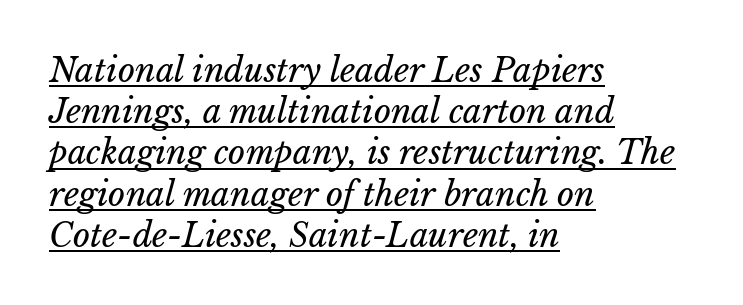
The image shows 33 px regular-weight type, italic (leaning right); set left-aligned, normal line spacing (1.25x), normal letter spacing, underlined; low stroke contrast and a medium x-height.
